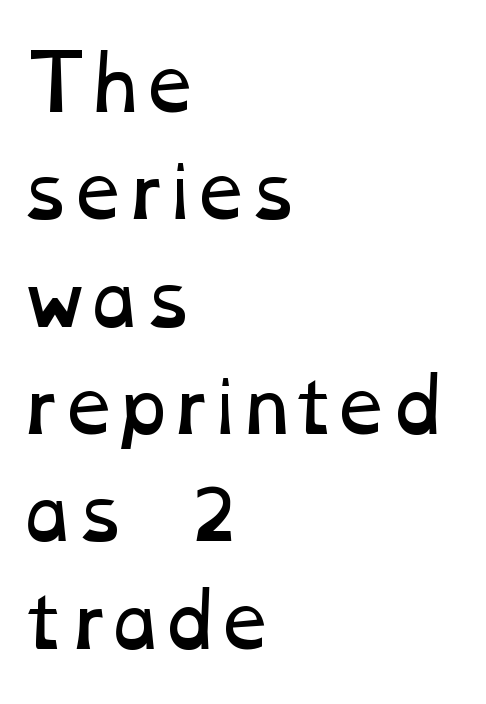
Q: Is the text bold? A: No.
Q: Is the text underlined? A: No.
Q: How is the paragraph aligned? A: Left-aligned.
Q: Is the spacing between letters normal or unusually wide? A: Normal.
Q: Is the spacing between lines tight, normal or loose? A: Normal.
Q: Width (condensed, normal, or wide)? A: Wide.
Q: Stroke contrast? A: Low.
Q: x-height? A: Medium.
Q: Monospaced? A: No.
